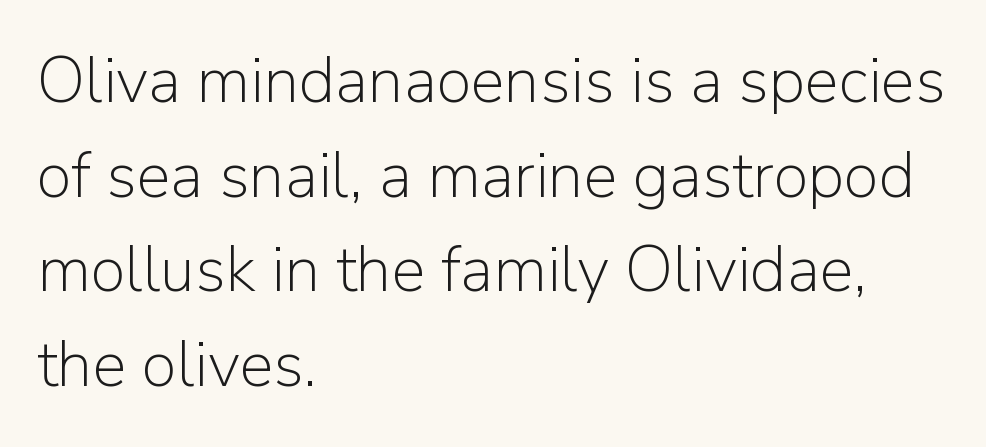
The image shows 64 px light sans-serif type, upright; set left-aligned, normal line spacing (1.48x), normal letter spacing, not underlined; low stroke contrast and a medium x-height.
